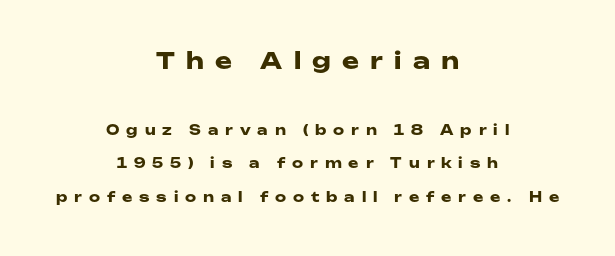
The image shows 23 px bold type, upright; set centered, loose line spacing (2.38x), unusually wide letter spacing (+0.49 em), not underlined; the first (top) block is 1.64x larger.
